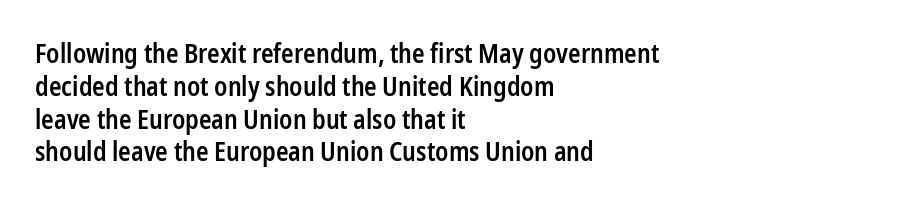
Typesetter's note: demi weight, one step under bold. Casual observation: everything's shoved over to the left. Words float on clear page, feet unadorned. The type sits square on the baseline with zero lean. Evenly set lines give the paragraph a standard silhouette. No extra tracking has been applied to these lines.
